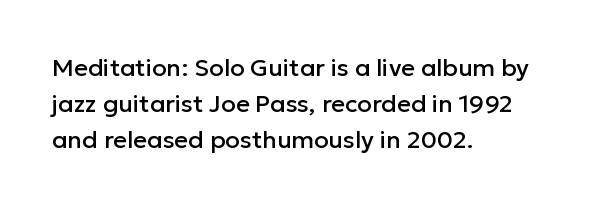
The image shows 24 px text type, upright; set left-aligned, normal line spacing (1.5x), normal letter spacing, not underlined.
